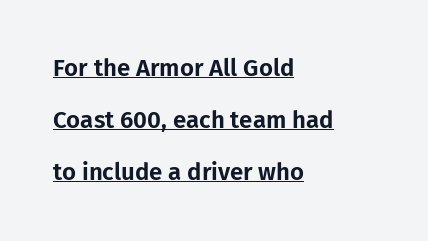
{"italic": "no", "underline": "yes", "align": "left", "line_spacing": "loose", "line_spacing_ratio": 2.17, "letter_spacing": "normal", "letter_spacing_em": 0.0, "glyph_px": 24}
